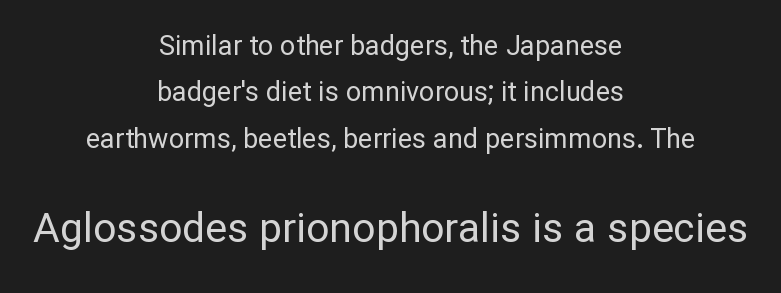
Q: Is the text bold? A: No.
Q: Is the text italic (slanted)? A: No, it is upright.
Q: Is the typeface a serif or a sans-serif typeface? A: Sans-serif.
Q: Is the text underlined? A: No.
Q: How is the paragraph aligned? A: Centered.
Q: Is the spacing between letters normal or unusually wide? A: Normal.
Q: Which block of text is set in a larger size, the first (top) or the second (bottom)? A: The second (bottom) one.
Q: Width (condensed, normal, or wide)? A: Normal.
Q: Stroke contrast? A: Low.
Q: x-height? A: Medium.
Q: Monospaced? A: No.
